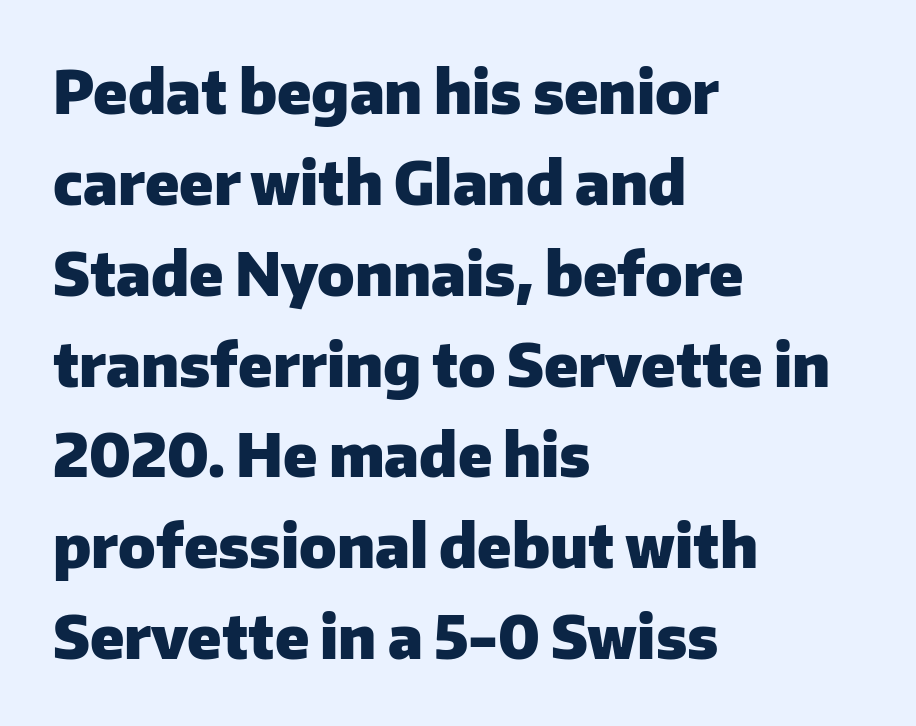
{"serif": "no", "italic": "no", "bold": "yes", "weight": "heavy", "width": "normal", "stroke_contrast": "low", "x_height": "medium", "monospaced": "no", "underline": "no", "align": "left", "line_spacing": "normal", "line_spacing_ratio": 1.54, "letter_spacing": "normal", "letter_spacing_em": 0.0, "glyph_px": 59}
